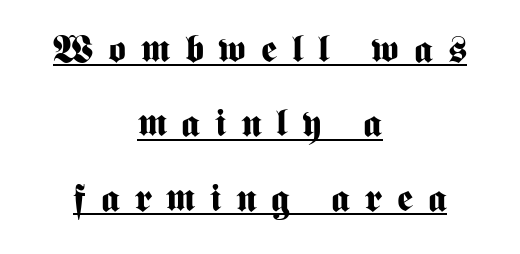
{"serif": "no", "italic": "no", "bold": "yes", "weight": "bold", "width": "condensed", "stroke_contrast": "medium", "x_height": "medium", "monospaced": "no", "underline": "yes", "align": "center", "line_spacing": "loose", "line_spacing_ratio": 1.96, "letter_spacing": "wide", "letter_spacing_em": 0.39, "glyph_px": 38}
